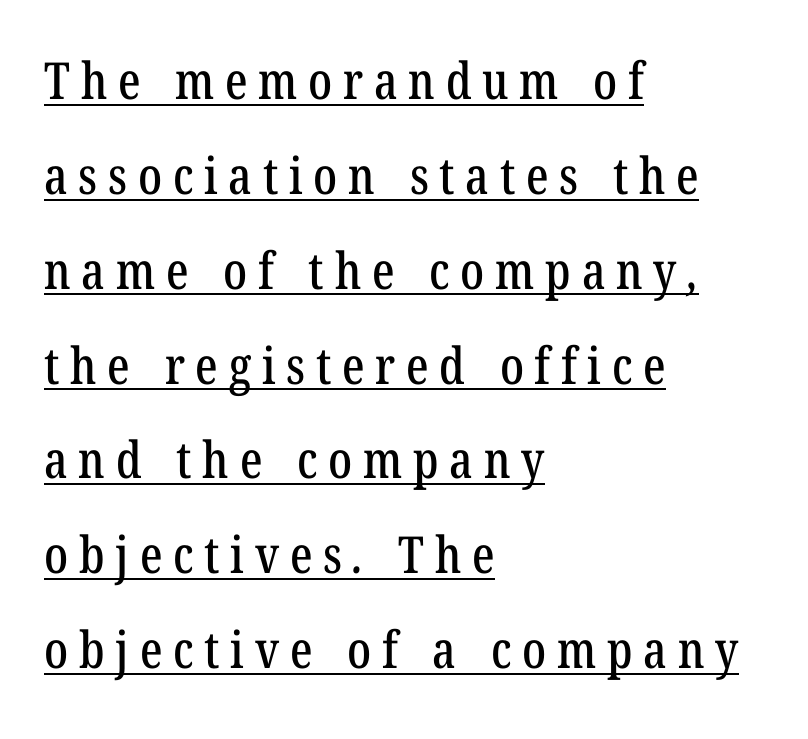
The image shows 51 px condensed serif type; set left-aligned, line spacing 1.86x, unusually wide letter spacing (+0.21 em), underlined; low stroke contrast and a medium x-height.
